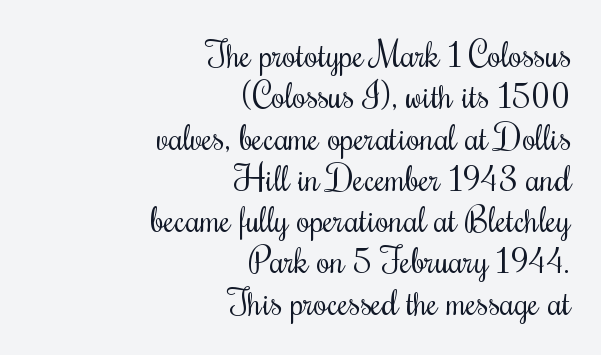
The image shows 35 px regular-weight, condensed type; set right-aligned, line spacing 1.18x, normal letter spacing, not underlined; medium stroke contrast and a small x-height.
